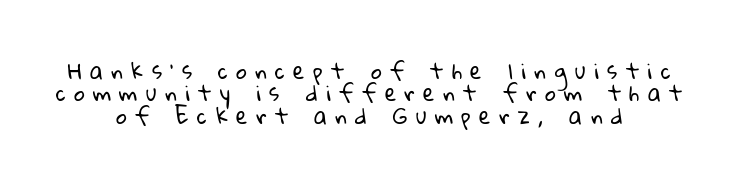
{"bold": "no", "underline": "no", "align": "center", "line_spacing": "tight", "line_spacing_ratio": 1.07, "letter_spacing": "wide", "letter_spacing_em": 0.4, "glyph_px": 21}
